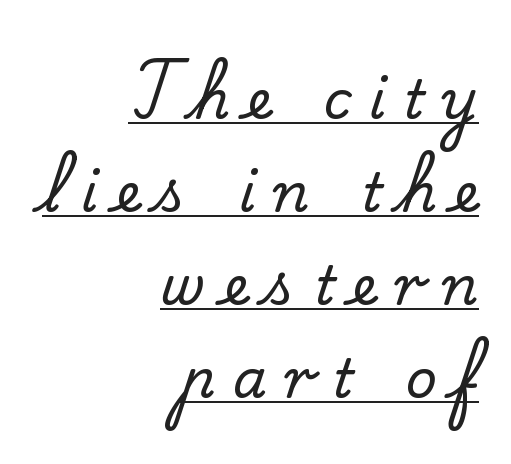
{"serif": "yes", "width": "normal", "stroke_contrast": "low", "x_height": "small", "monospaced": "no", "underline": "yes", "align": "right", "line_spacing_ratio": 1.72, "letter_spacing": "wide", "letter_spacing_em": 0.33, "glyph_px": 54}
